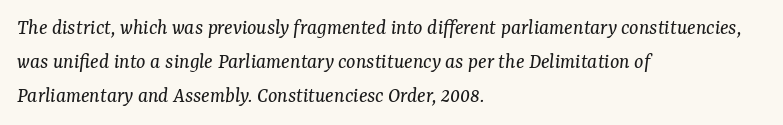
Italic? Definitely — the glyphs are oblique. Weight: in the light-to-regular range. The strip under each line holds only bare page. Horizontally, the lines are justified to the leading edge only. Baseline-to-baseline distance is the conventional proportion of letter height. Is the letter spacing exaggerated? No — it looks like the ordinary default.
